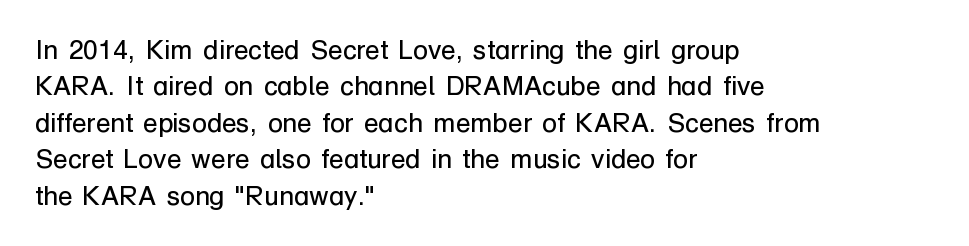
{"italic": "no", "bold": "no", "underline": "no", "align": "left", "line_spacing": "normal", "line_spacing_ratio": 1.35, "letter_spacing": "normal", "letter_spacing_em": 0.0, "glyph_px": 27}
